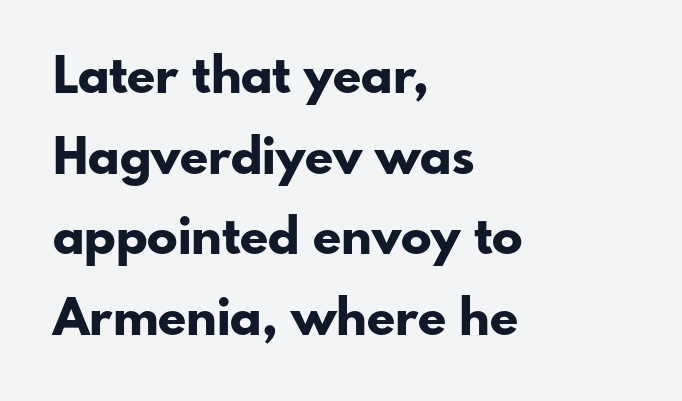
Q: Is the text bold? A: Yes.
Q: Is the text italic (slanted)? A: No, it is upright.
Q: Is the typeface a serif or a sans-serif typeface? A: Sans-serif.
Q: Is the text underlined? A: No.
Q: How is the paragraph aligned? A: Left-aligned.
Q: Is the spacing between letters normal or unusually wide? A: Normal.
Q: Is the spacing between lines tight, normal or loose? A: Normal.
Q: Width (condensed, normal, or wide)? A: Normal.
Q: Stroke contrast? A: Low.
Q: x-height? A: Small.
Q: Monospaced? A: No.
